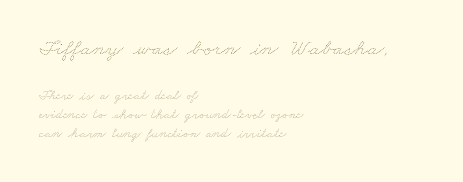
This block has exactly the height ordinary leading produces. The strokes are not fattened; the text isn't bold. Beneath every word, the page is bare. The passage shown begins with its larger block and ends with its smaller one. Left-aligned paragraph, ragged on the right.
